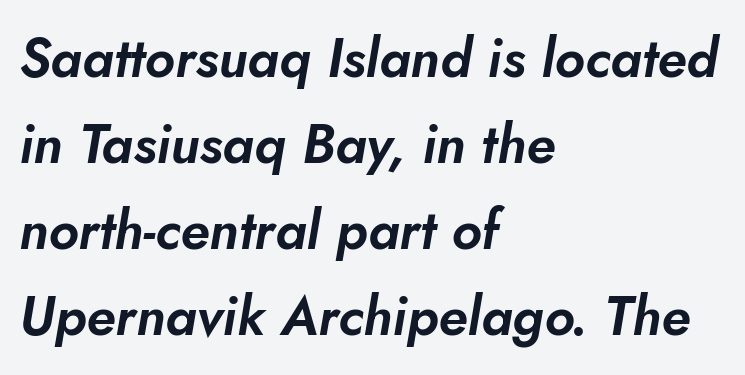
Q: Is the text italic (slanted)? A: Yes, it leans right by about 5 degrees.
Q: Is the text underlined? A: No.
Q: How is the paragraph aligned? A: Left-aligned.
Q: Is the spacing between letters normal or unusually wide? A: Normal.
Q: Is the spacing between lines tight, normal or loose? A: Normal.
Q: Width (condensed, normal, or wide)? A: Normal.
Q: Stroke contrast? A: Low.
Q: x-height? A: Small.
Q: Monospaced? A: No.
